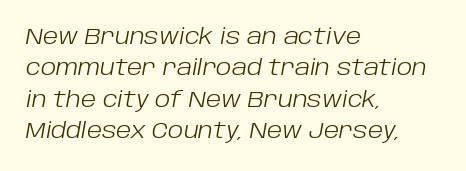
Regular leading. Here the glyphs are tracked normally, forming tight word shapes. Vertical stems look standard width or narrower in stroke. No word sits above an underline. The passage is arranged the way most books set body copy — flush left. The typography opts for an oblique posture over an upright one.
